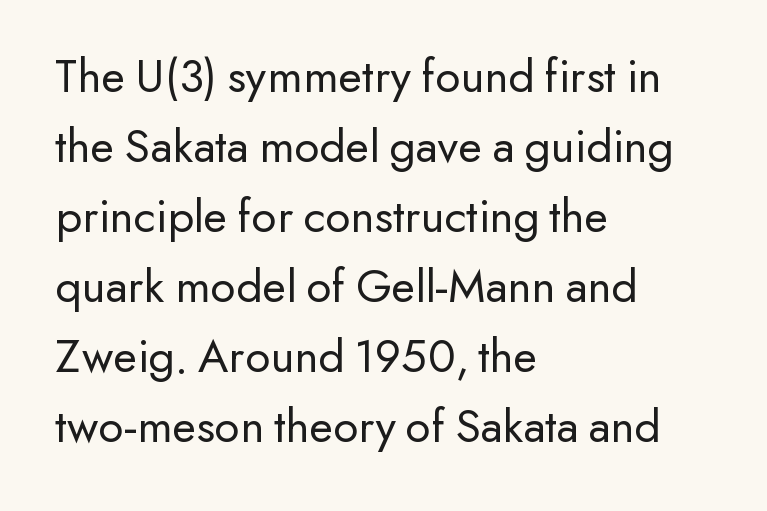
Q: Is the text bold? A: No.
Q: Is the text italic (slanted)? A: No, it is upright.
Q: Is the typeface a serif or a sans-serif typeface? A: Sans-serif.
Q: Is the text underlined? A: No.
Q: How is the paragraph aligned? A: Left-aligned.
Q: Is the spacing between letters normal or unusually wide? A: Normal.
Q: Is the spacing between lines tight, normal or loose? A: Normal.
Q: Width (condensed, normal, or wide)? A: Normal.
Q: Stroke contrast? A: Low.
Q: x-height? A: Small.
Q: Monospaced? A: No.
